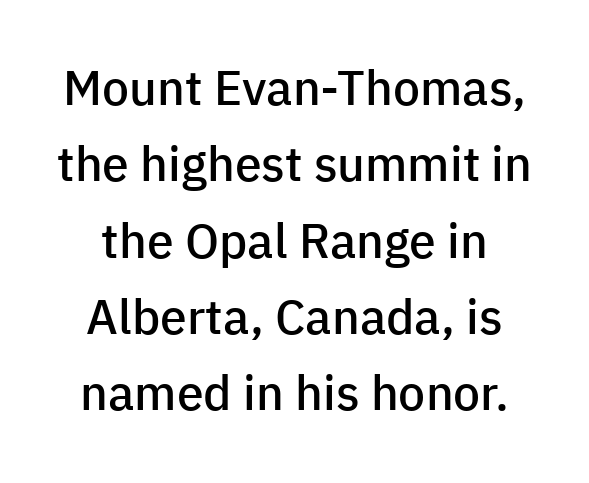
The image shows 48 px semibold sans-serif type, upright; set normal line spacing (1.59x), normal letter spacing, not underlined; low stroke contrast and a medium x-height.
